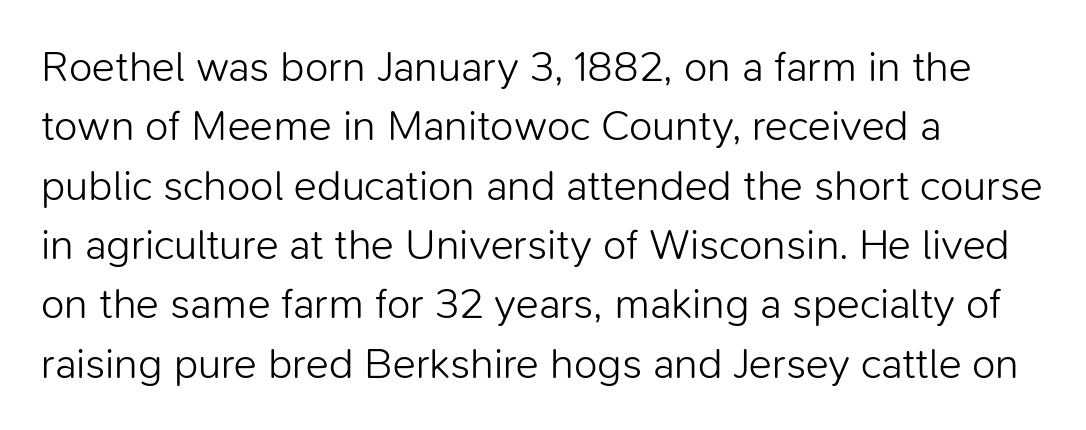
Q: Is the text bold? A: No.
Q: Is the text italic (slanted)? A: No, it is upright.
Q: Is the typeface a serif or a sans-serif typeface? A: Sans-serif.
Q: Is the text underlined? A: No.
Q: How is the paragraph aligned? A: Left-aligned.
Q: Is the spacing between letters normal or unusually wide? A: Normal.
Q: Is the spacing between lines tight, normal or loose? A: Normal.
Q: Width (condensed, normal, or wide)? A: Normal.
Q: Stroke contrast? A: Low.
Q: x-height? A: Medium.
Q: Monospaced? A: No.
